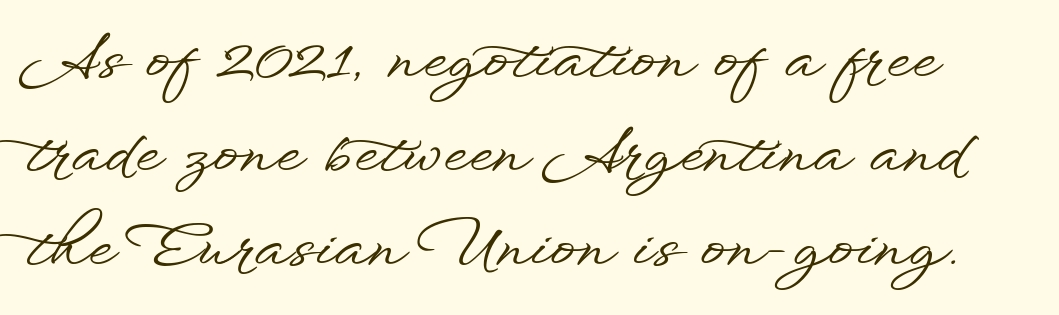
In terms of leading, this rendering sits right in the middle. The passage shown is typeset with a sans-serif family. The rendering keeps characters at their native spacing. This sample has the flowing, uneven cadence of proportional lettering. These lines stack with their left ends in a neat column. Each row of text sits above clean, open space.
